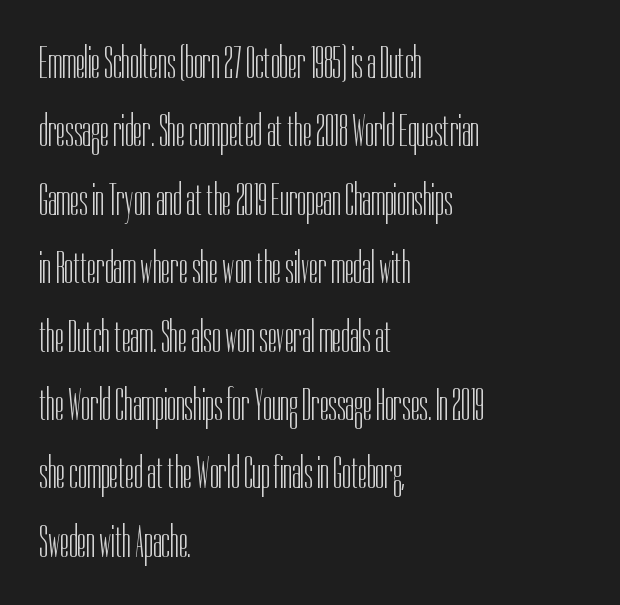
Q: Is the text bold? A: No.
Q: Is the text italic (slanted)? A: No, it is upright.
Q: Is the typeface a serif or a sans-serif typeface? A: Sans-serif.
Q: Is the text underlined? A: No.
Q: How is the paragraph aligned? A: Left-aligned.
Q: Is the spacing between letters normal or unusually wide? A: Normal.
Q: Is the spacing between lines tight, normal or loose? A: Normal.
Q: Width (condensed, normal, or wide)? A: Condensed.
Q: Stroke contrast? A: Low.
Q: x-height? A: Medium.
Q: Monospaced? A: No.
